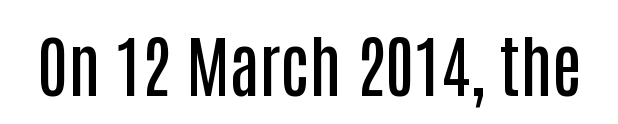
Does extra space separate the letters? No, they use regular spacing. Any mark beneath the type? The region is blank. Character widths vary here, with narrow letters taking less room than wide ones. This is the regular roman posture of the typeface. Are there feet on the stems? There aren't — it's a sans.
